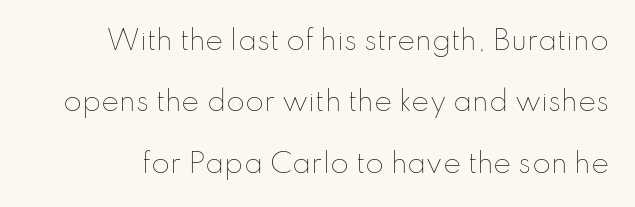
Q: Is the text bold? A: No.
Q: Is the text italic (slanted)? A: No, it is upright.
Q: Is the text underlined? A: No.
Q: Is the spacing between letters normal or unusually wide? A: Normal.
Q: Is the spacing between lines tight, normal or loose? A: Loose.
